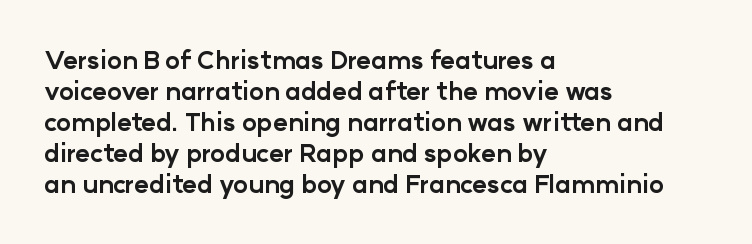
The image shows 25 px bold type, upright; set left-aligned, line spacing 1.24x, normal letter spacing, not underlined.
